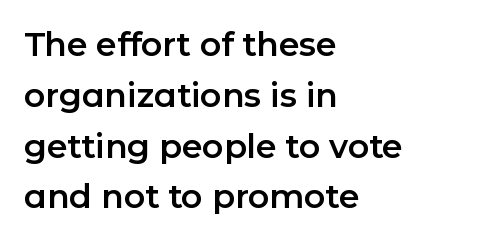
Q: Is the text italic (slanted)? A: No, it is upright.
Q: Is the typeface a serif or a sans-serif typeface? A: Sans-serif.
Q: Is the text underlined? A: No.
Q: How is the paragraph aligned? A: Left-aligned.
Q: Is the spacing between letters normal or unusually wide? A: Normal.
Q: Is the spacing between lines tight, normal or loose? A: Normal.
Q: Width (condensed, normal, or wide)? A: Normal.
Q: Stroke contrast? A: Low.
Q: x-height? A: Medium.
Q: Monospaced? A: No.
